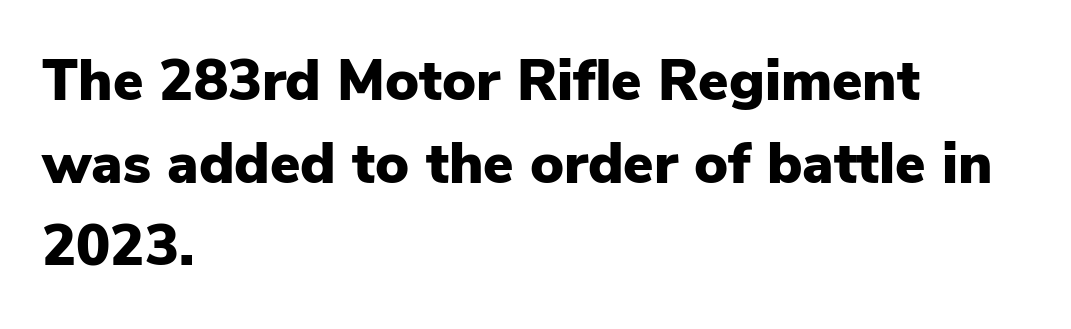
{"serif": "no", "italic": "no", "bold": "yes", "weight": "heavy", "width": "normal", "stroke_contrast": "low", "x_height": "medium", "monospaced": "no", "underline": "no", "align": "left", "line_spacing": "normal", "line_spacing_ratio": 1.45, "letter_spacing": "normal", "letter_spacing_em": 0.0, "glyph_px": 57}
